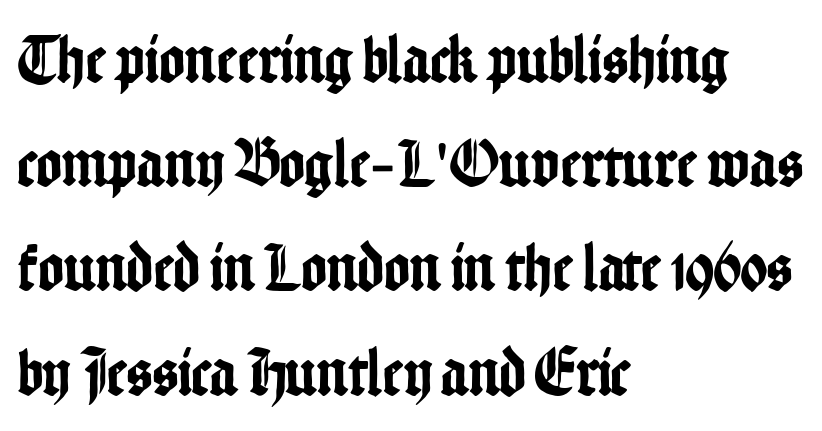
The image shows 69 px condensed sans-serif type, upright; set left-aligned, normal line spacing (1.51x), normal letter spacing, not underlined; low stroke contrast and a medium x-height.
